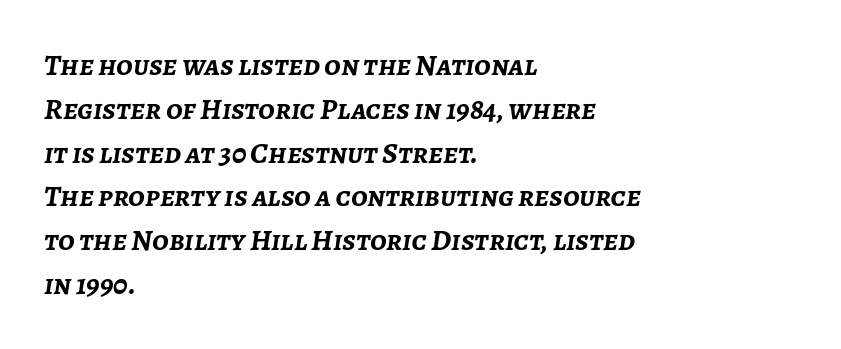
Typeset ragged right — the left edge is the straight one. Think of a printed novel: that variable character pitch is what you see here. These lines sit exactly where default settings would place them. Characters follow at the spacing the type designer built in. The specimen omits any rule beneath the text block's lines.
